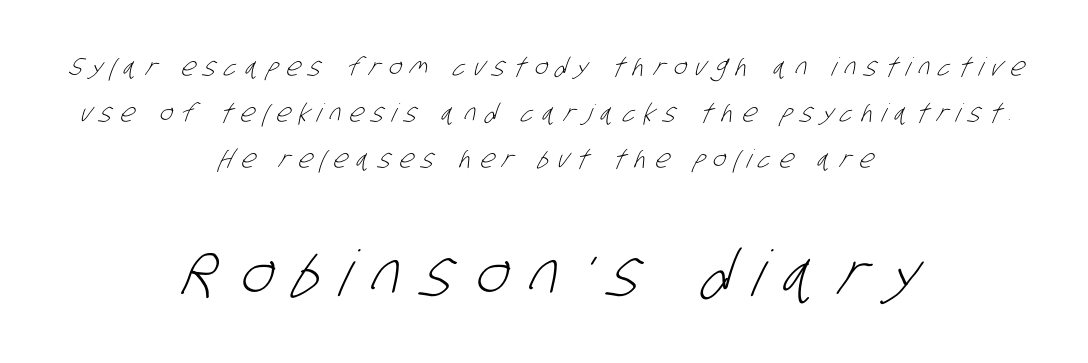
{"serif": "no", "bold": "no", "weight": "light", "width": "condensed", "stroke_contrast": "low", "x_height": "large", "monospaced": "no", "underline": "no", "align": "center", "line_spacing_ratio": 1.84, "letter_spacing": "wide", "letter_spacing_em": 0.34, "larger_block": "second", "size_ratio": 2.52, "glyph_px": 63}
